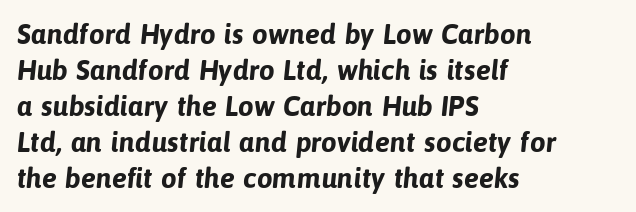
Heavy-handed strokes throughout: this text is bold. Serifs: no, the terminals of the letterforms are clean. Spacing between characters is what you'd get straight out of the box. These lines sit exactly where default settings would place them.
